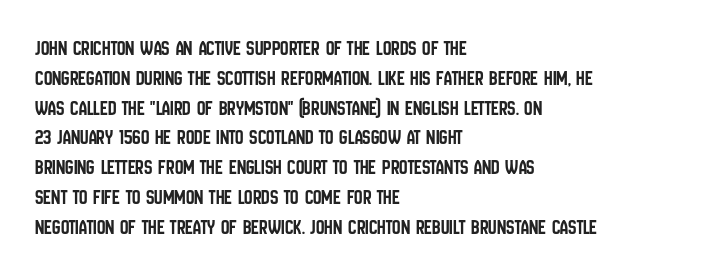
Which margin do the lines hug? The left one — the right edge is uneven. The letters stand upright; this is a roman face. Any mark beneath the type? The region is blank. The space between consecutive lines is moderate. No extra tracking has been applied to these lines.
